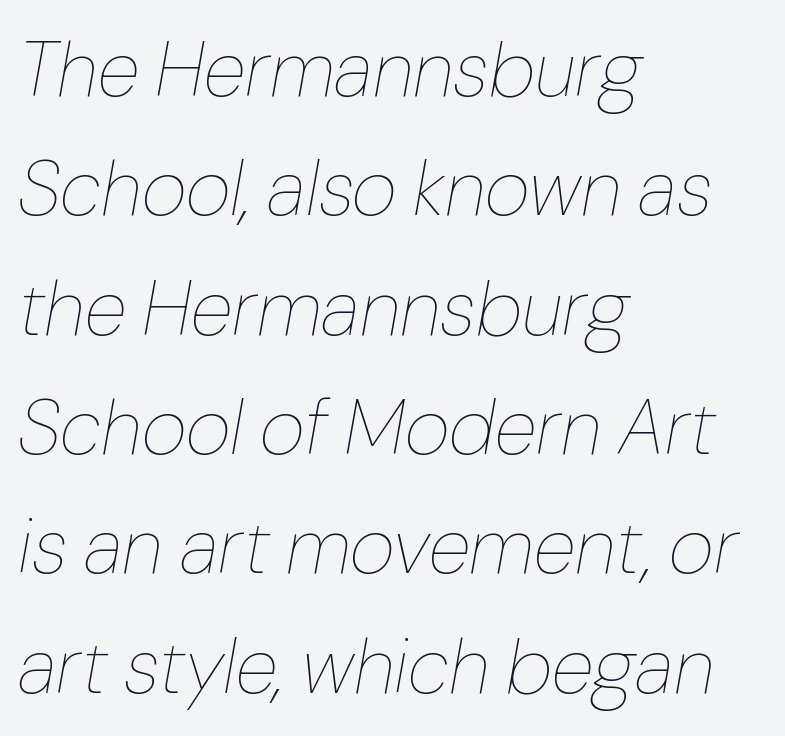
The image shows 78 px thin type, italic (leaning right); set left-aligned, normal line spacing (1.53x), normal letter spacing, not underlined; low stroke contrast and a medium x-height.
